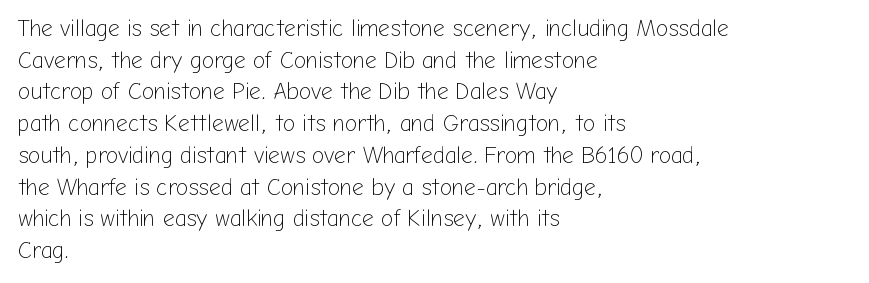
{"italic": "no", "bold": "no", "underline": "no", "align": "left", "line_spacing": "normal", "line_spacing_ratio": 1.38, "letter_spacing": "normal", "letter_spacing_em": 0.0, "glyph_px": 23}
